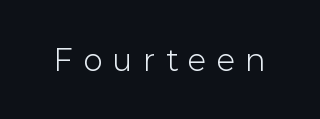
Q: Is the text bold? A: No.
Q: Is the text italic (slanted)? A: No, it is upright.
Q: Is the typeface a serif or a sans-serif typeface? A: Sans-serif.
Q: Is the text underlined? A: No.
Q: Is the spacing between letters normal or unusually wide? A: Unusually wide.
Q: Width (condensed, normal, or wide)? A: Normal.
Q: Stroke contrast? A: Low.
Q: x-height? A: Medium.
Q: Monospaced? A: No.
